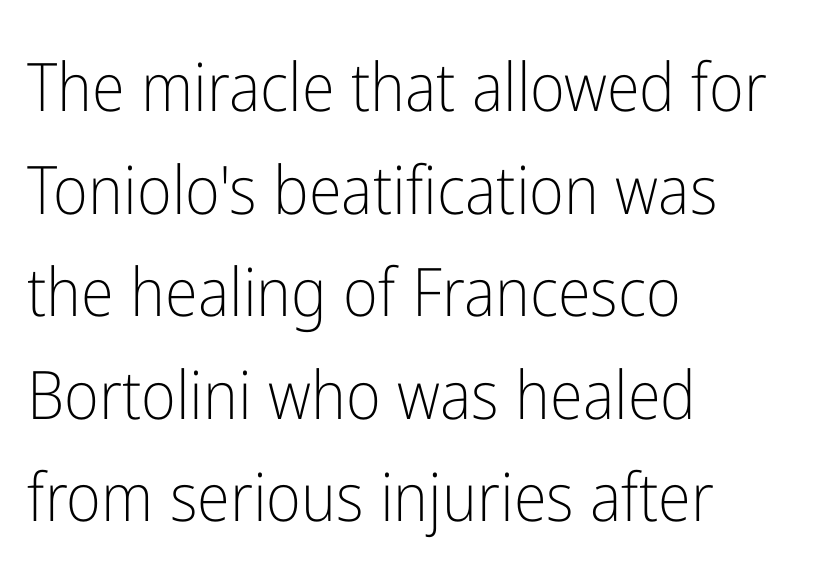
The image shows 67 px light, condensed sans-serif type, upright; set left-aligned, normal line spacing (1.53x), normal letter spacing, not underlined; low stroke contrast and a medium x-height.
